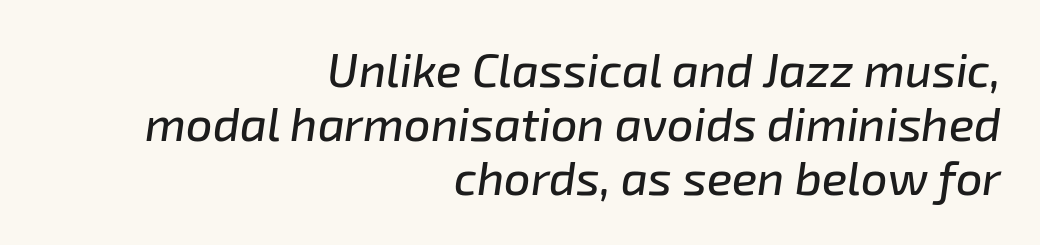
{"italic": "yes", "lean": "right", "slant_degrees": 8, "width": "normal", "stroke_contrast": "low", "x_height": "medium", "monospaced": "no", "underline": "no", "align": "right", "line_spacing": "tight", "line_spacing_ratio": 1.15, "letter_spacing": "normal", "letter_spacing_em": 0.0, "glyph_px": 47}
